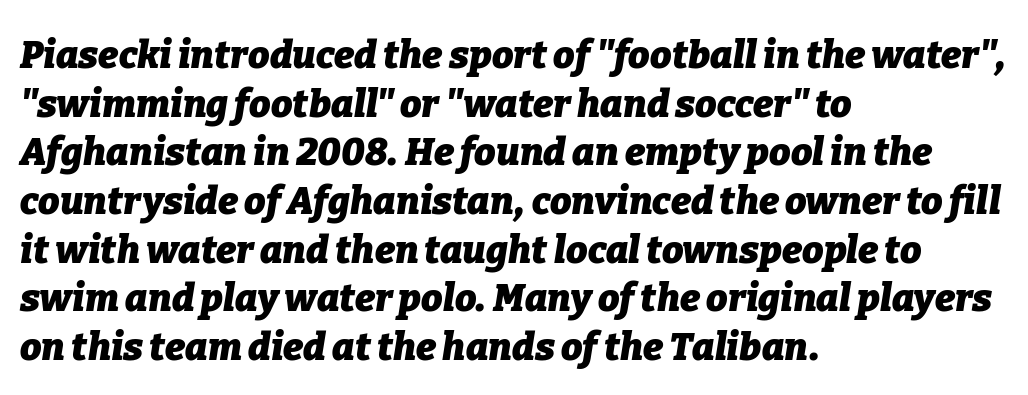
Q: Is the text bold? A: Yes.
Q: Is the text italic (slanted)? A: Yes, it leans right by about 9 degrees.
Q: Is the text underlined? A: No.
Q: How is the paragraph aligned? A: Left-aligned.
Q: Is the spacing between letters normal or unusually wide? A: Normal.
Q: Is the spacing between lines tight, normal or loose? A: Normal.
Q: Width (condensed, normal, or wide)? A: Normal.
Q: Stroke contrast? A: Low.
Q: x-height? A: Medium.
Q: Monospaced? A: No.
